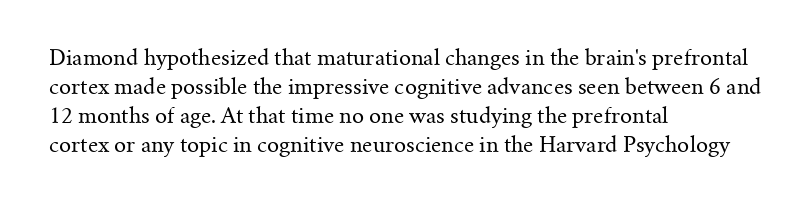
Letters rest on an invisible, unmarked baseline. Heaviness? Minimal to ordinary, like unemphasized prose. The rendering anchors every line to the left-hand side. The line-height multiplier appears to be the usual default.
